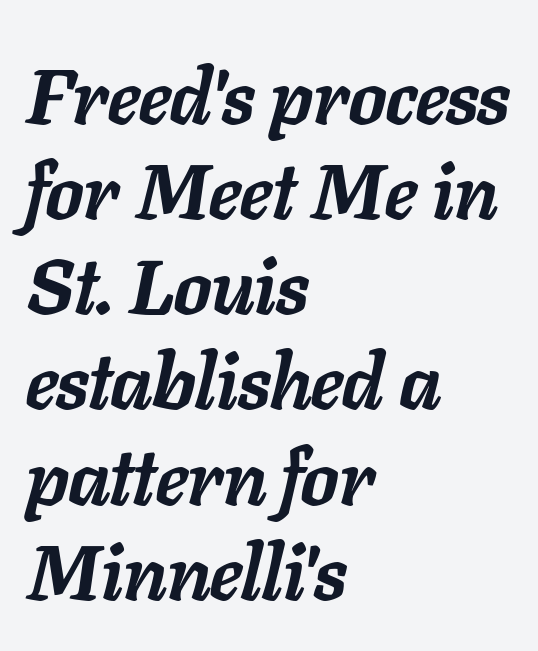
Q: Is the text bold? A: Yes.
Q: Is the text italic (slanted)? A: Yes, it leans right by about 11 degrees.
Q: Is the text underlined? A: No.
Q: How is the paragraph aligned? A: Left-aligned.
Q: Is the spacing between letters normal or unusually wide? A: Normal.
Q: Width (condensed, normal, or wide)? A: Normal.
Q: Stroke contrast? A: Low.
Q: x-height? A: Medium.
Q: Monospaced? A: No.
